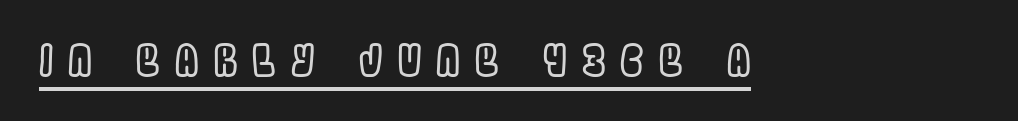
The lettering holds an erect, upright posture throughout. The rendering inserts visible extra space after every character. Here the designer chose a conventional face with non-uniform glyph widths. Every word sits above its own underline.
